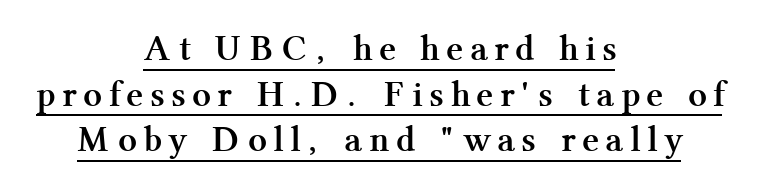
Q: Is the text bold? A: Yes.
Q: Is the text italic (slanted)? A: No, it is upright.
Q: Is the typeface a serif or a sans-serif typeface? A: Serif.
Q: Is the text underlined? A: Yes.
Q: How is the paragraph aligned? A: Centered.
Q: Is the spacing between letters normal or unusually wide? A: Unusually wide.
Q: Width (condensed, normal, or wide)? A: Normal.
Q: Stroke contrast? A: Medium.
Q: x-height? A: Medium.
Q: Monospaced? A: No.
